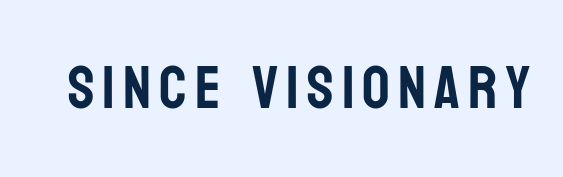
{"serif": "no", "italic": "no", "width": "condensed", "stroke_contrast": "low", "x_height": "large", "monospaced": "no", "underline": "no", "glyph_px": 61}
